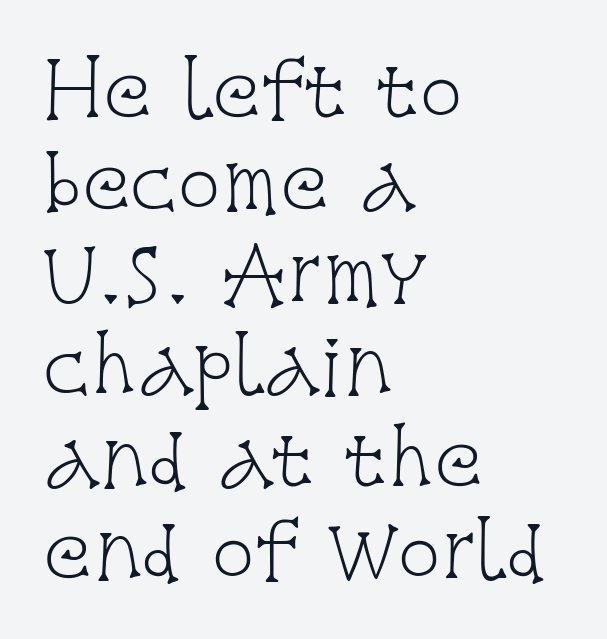
The designer went with a serif here, giving each stem small feet. The specimen omits any rule beneath the text block's lines. In terms of posture, this sample is upright. Line spacing here is normal. A typesetter would call this zero additional tracking. Proportional: the letters do not fall into vertical columns.
